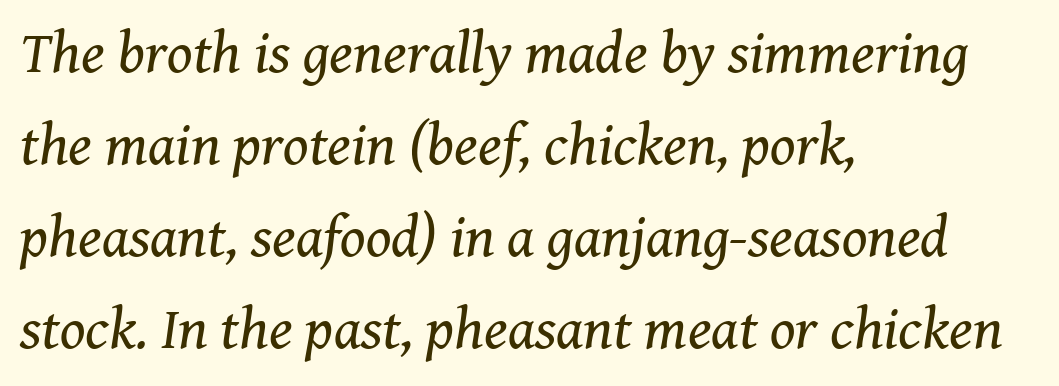
Q: Is the text bold? A: No.
Q: Is the text italic (slanted)? A: Yes, it leans right by about 8 degrees.
Q: Is the typeface a serif or a sans-serif typeface? A: Serif.
Q: Is the text underlined? A: No.
Q: How is the paragraph aligned? A: Left-aligned.
Q: Is the spacing between letters normal or unusually wide? A: Normal.
Q: Is the spacing between lines tight, normal or loose? A: Normal.
Q: Width (condensed, normal, or wide)? A: Normal.
Q: Stroke contrast? A: Medium.
Q: x-height? A: Medium.
Q: Monospaced? A: No.
